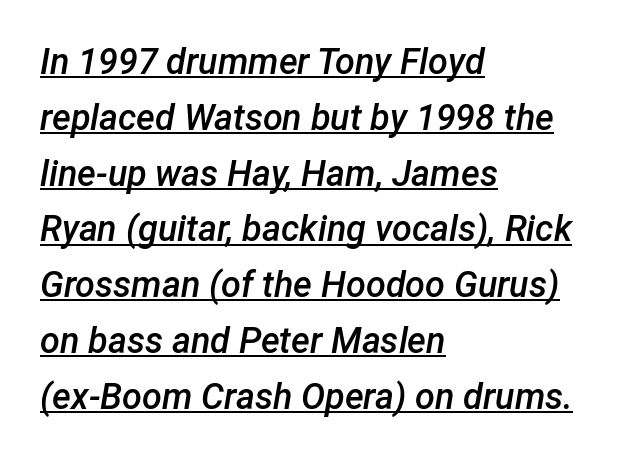
{"italic": "yes", "lean": "right", "slant_degrees": 12, "bold": "semi", "weight": "semibold", "width": "normal", "stroke_contrast": "low", "x_height": "medium", "monospaced": "no", "underline": "yes", "align": "left", "line_spacing": "normal", "line_spacing_ratio": 1.55, "letter_spacing": "normal", "letter_spacing_em": 0.0, "glyph_px": 36}
